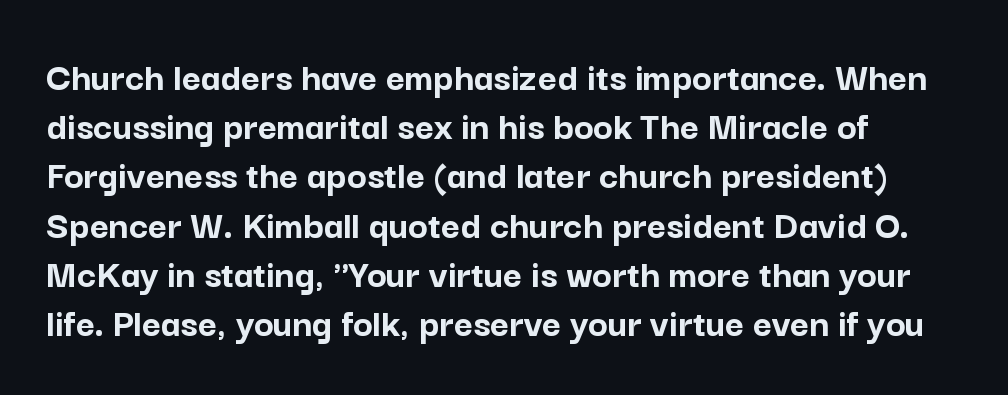
Spacing verdict: proportional, widths tailored to each character. What kind of face is this? One without serifs — a sans. These lines carry a lot of weight — the face is fully bold. The rendering anchors every line to the left-hand side.
